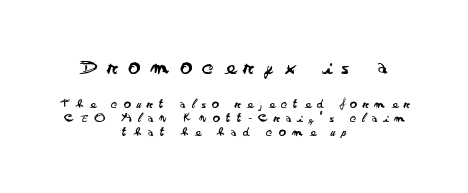
{"italic": "no", "bold": "no", "underline": "no", "align": "center", "line_spacing": "tight", "line_spacing_ratio": 1.0, "letter_spacing": "wide", "letter_spacing_em": 0.45, "larger_block": "first", "size_ratio": 1.71, "glyph_px": 24}
